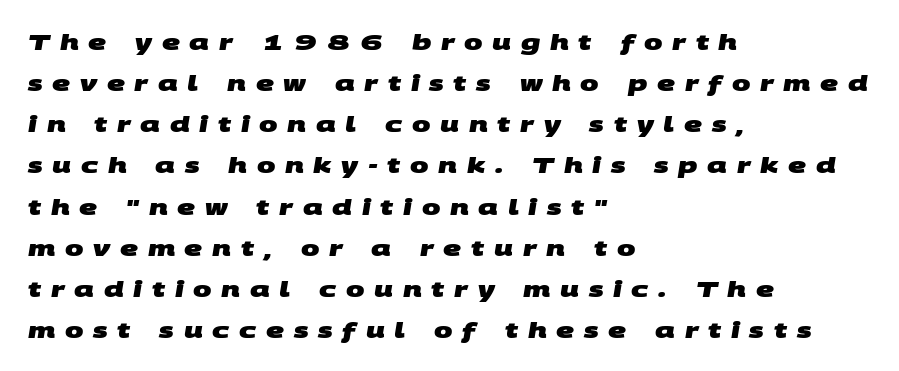
Inter-character spacing is expanded well beyond the font's built-in metrics. All the whitespace from short lines collects on the right. Each row of text sits above clean, open space. How heavy is the stroke? Heavy — this is a bold.
